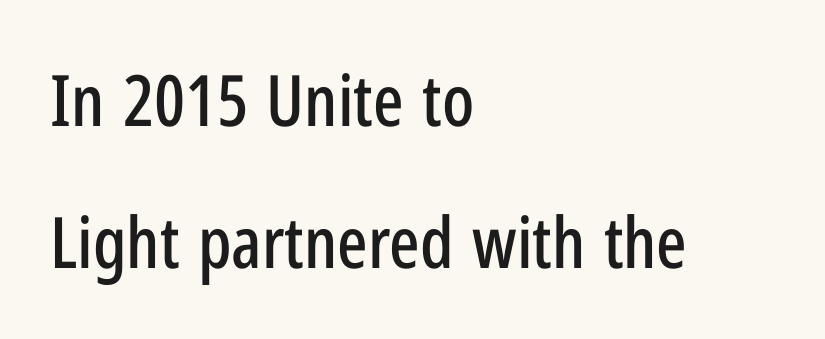
{"serif": "no", "italic": "no", "width": "condensed", "stroke_contrast": "low", "x_height": "medium", "monospaced": "no", "underline": "no", "align": "left", "line_spacing": "loose", "line_spacing_ratio": 2.0, "letter_spacing": "normal", "letter_spacing_em": 0.0, "glyph_px": 71}
